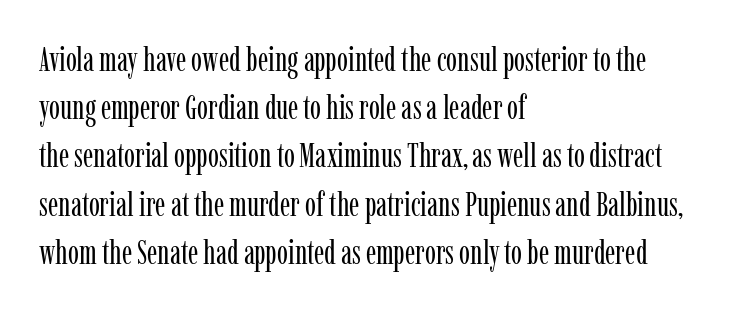
{"serif": "yes", "italic": "no", "bold": "no", "weight": "regular", "width": "condensed", "stroke_contrast": "low", "x_height": "medium", "monospaced": "no", "underline": "no", "align": "left", "line_spacing": "normal", "line_spacing_ratio": 1.46, "letter_spacing": "normal", "letter_spacing_em": 0.0, "glyph_px": 33}
